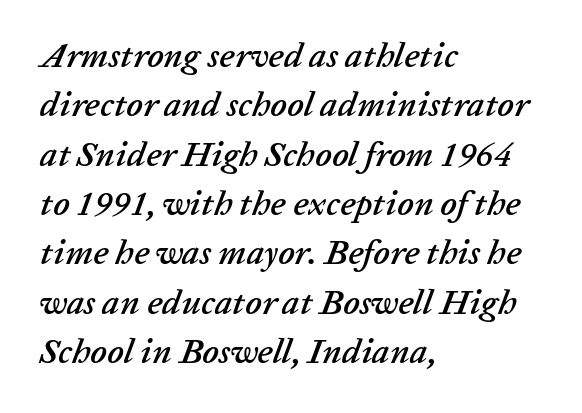
The image shows 35 px text type, italic (leaning right); set left-aligned, normal line spacing (1.41x), normal letter spacing, not underlined; low stroke contrast and a medium x-height.
